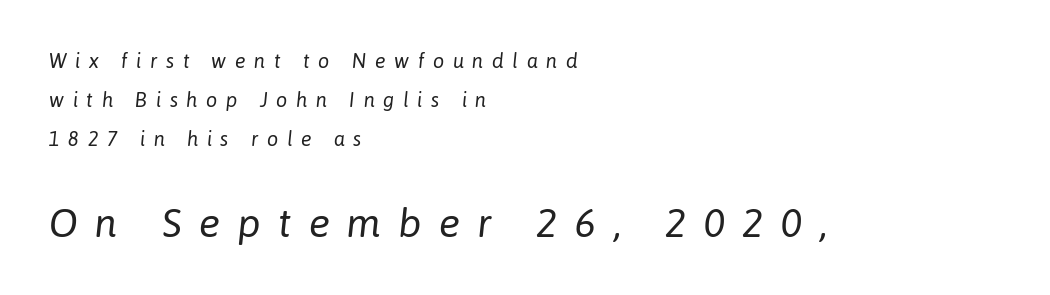
{"italic": "yes", "lean": "right", "slant_degrees": 6, "bold": "no", "weight": "regular", "width": "normal", "stroke_contrast": "low", "x_height": "medium", "monospaced": "no", "underline": "no", "align": "left", "line_spacing": "loose", "line_spacing_ratio": 1.96, "letter_spacing": "wide", "letter_spacing_em": 0.43, "larger_block": "second", "size_ratio": 2.0, "glyph_px": 40}
